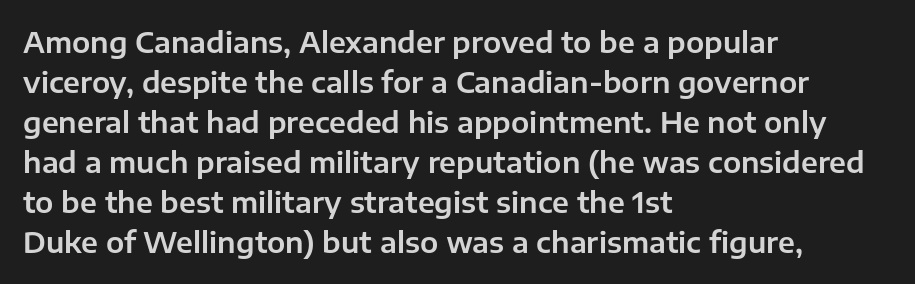
Descenders are the only things crossing below the line. The passage shown is typed in a proportional face where columns would drift. The horizontal fit of the characters is conventional and even. This rendering uses left alignment, leaving the right contour irregular. Regarding leading, the lines here are spaced in the standard way.
